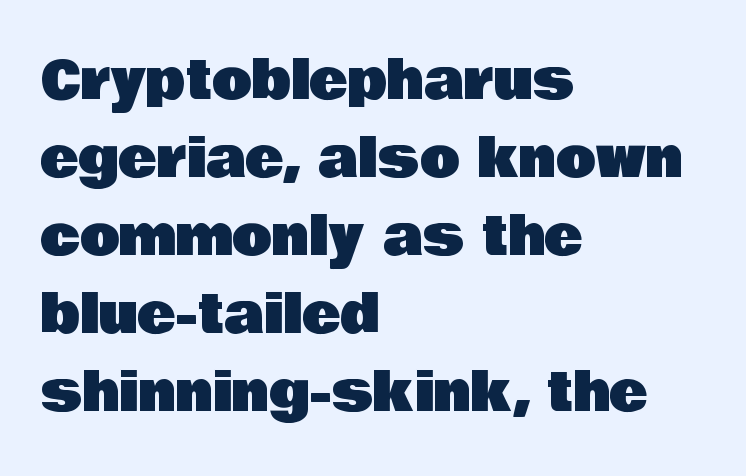
Q: Is the text italic (slanted)? A: No, it is upright.
Q: Is the typeface a serif or a sans-serif typeface? A: Sans-serif.
Q: Is the text underlined? A: No.
Q: How is the paragraph aligned? A: Left-aligned.
Q: Is the spacing between letters normal or unusually wide? A: Normal.
Q: Is the spacing between lines tight, normal or loose? A: Normal.
Q: Width (condensed, normal, or wide)? A: Normal.
Q: Stroke contrast? A: Low.
Q: x-height? A: Large.
Q: Monospaced? A: No.
